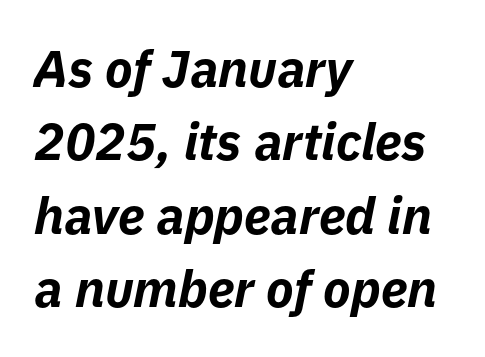
The compositor pushed each line to the left boundary. Chunky letters — that's bold for sure. Words float on clear page, feet unadorned. The leading is moderate, giving the passage an even texture. The letters advance in unequal steps, a hallmark of proportional type.
